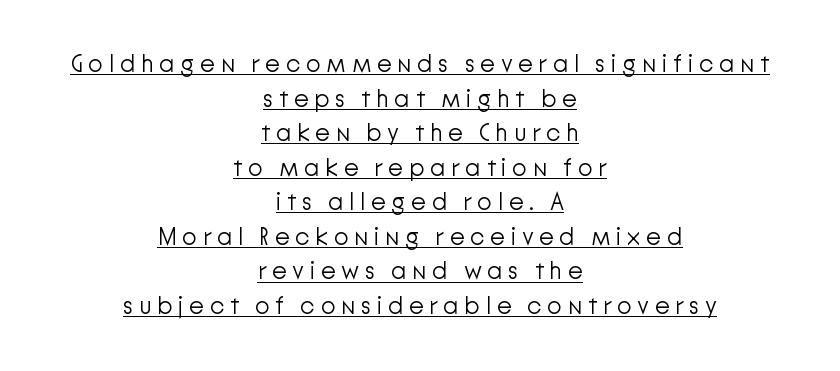
Q: Is the text bold? A: No.
Q: Is the text italic (slanted)? A: No, it is upright.
Q: Is the text underlined? A: Yes.
Q: How is the paragraph aligned? A: Centered.
Q: Is the spacing between letters normal or unusually wide? A: Unusually wide.
Q: Is the spacing between lines tight, normal or loose? A: Normal.
